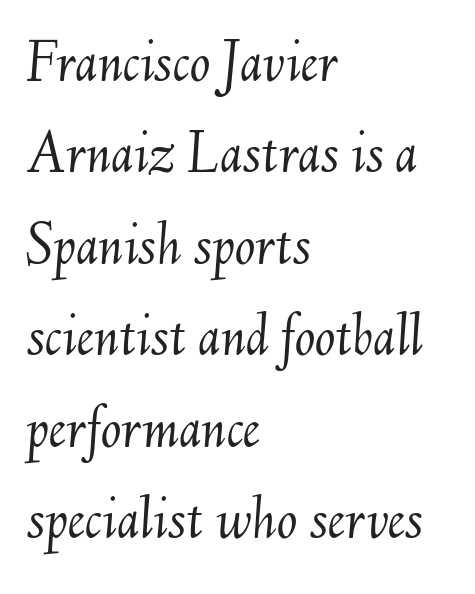
{"italic": "yes", "lean": "right", "slant_degrees": 6, "bold": "no", "weight": "light", "width": "normal", "stroke_contrast": "medium", "x_height": "small", "monospaced": "no", "underline": "no", "align": "left", "line_spacing": "normal", "line_spacing_ratio": 1.5, "letter_spacing": "normal", "letter_spacing_em": 0.0, "glyph_px": 61}
